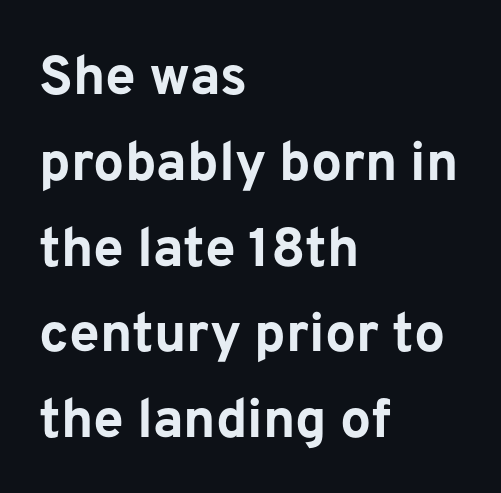
The image shows 55 px bold sans-serif type, upright; set left-aligned, normal line spacing (1.56x), normal letter spacing, not underlined; low stroke contrast and a medium x-height.
